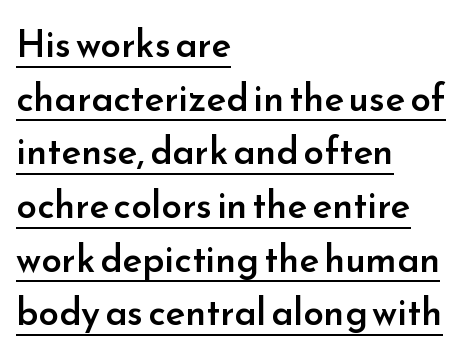
The image shows 37 px semibold sans-serif type, upright; set left-aligned, normal line spacing (1.45x), normal letter spacing, underlined; low stroke contrast and a small x-height.
